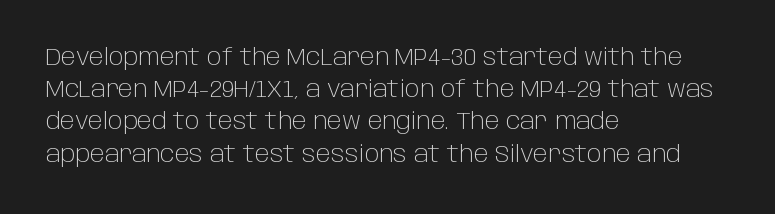
Regarding leading, the lines here are spaced in the standard way. The setting favours the left margin, as ordinary paragraphs usually do. The typeface has the unassuming heft of standard copy or less. The tracking reads as untouched default to a designer's eye. Type without underlining. Vertical strokes here are truly vertical.
